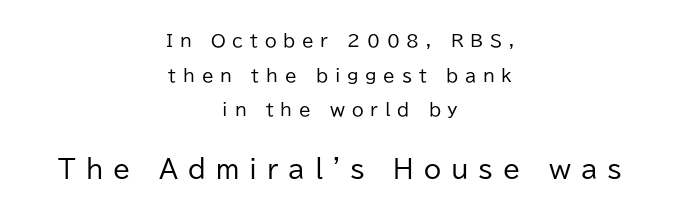
Caption: expanded tracking, letters set apart. Is the type heavy? It reads as light-to-regular instead. These lines were composed using upright roman letters. Quick note: underline off.
